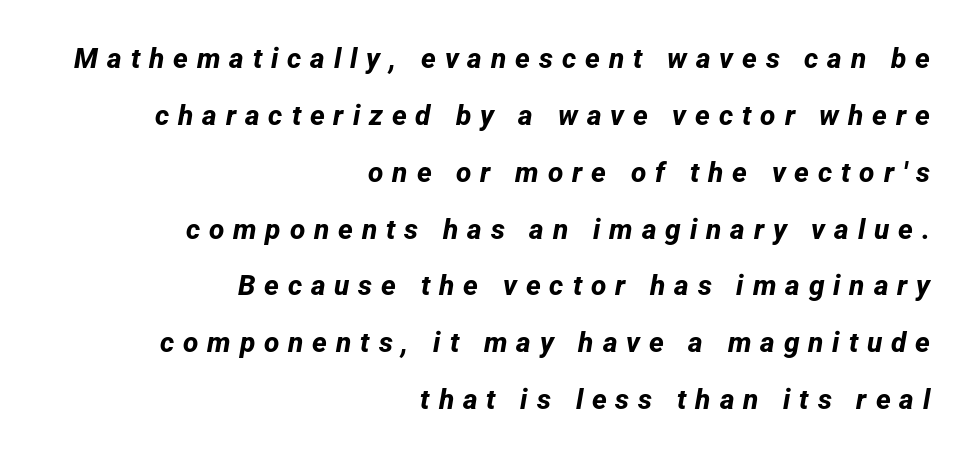
The passage shown is typed in a proportional face where columns would drift. The tracking jumps out immediately: characters are airy and widely separated. The characters display no serif detailing; their extremities are plain. Vertically, the passage feels expansive, rows floating well apart.
